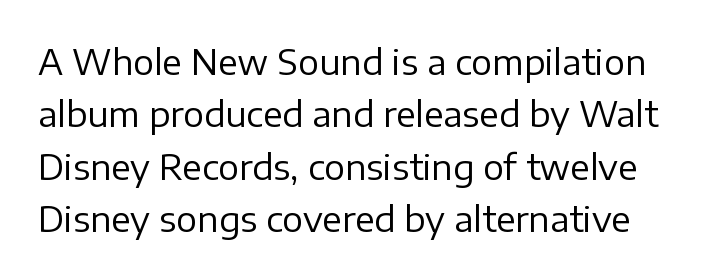
The image shows 35 px regular-weight sans-serif type, upright; set normal line spacing (1.5x), normal letter spacing, not underlined; low stroke contrast and a medium x-height.
